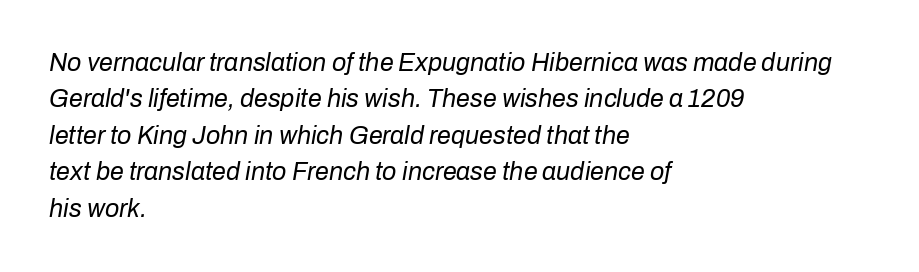
Q: Is the text bold? A: No.
Q: Is the text italic (slanted)? A: Yes, it leans right by about 10 degrees.
Q: Is the text underlined? A: No.
Q: How is the paragraph aligned? A: Left-aligned.
Q: Is the spacing between letters normal or unusually wide? A: Normal.
Q: Is the spacing between lines tight, normal or loose? A: Normal.
